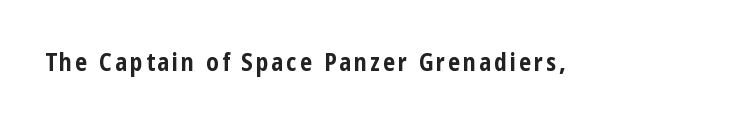
Q: Is the text bold? A: Yes.
Q: Is the text italic (slanted)? A: No, it is upright.
Q: Is the text underlined? A: No.
